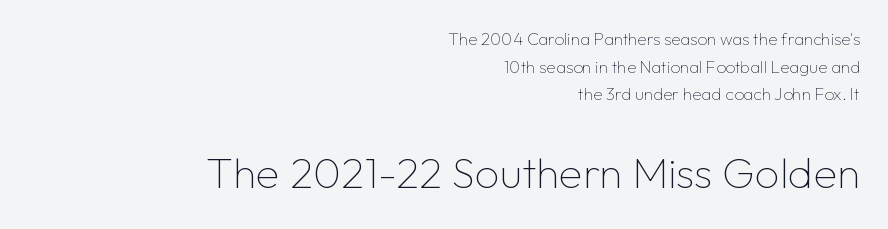
Stroke mass is kept to a normal reading level or below. The letters stand upright; this is a roman face. The paragraph shown leans on its right margin. The emphasis by scale lands on block number two, below. Words appear dense and cohesive because spacing is normal. The rendering uses natural spacing where letterforms have individual widths.
